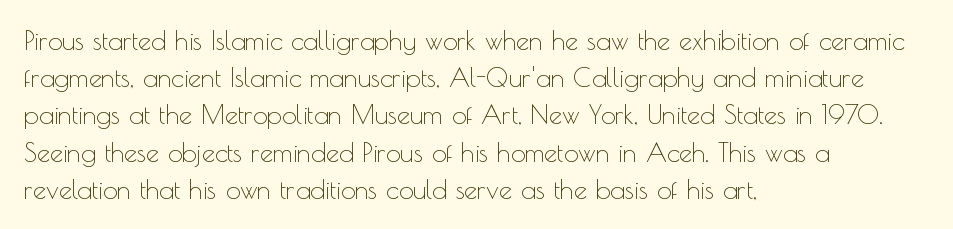
The rendering anchors every line to the left-hand side. A clean baseline with only descenders dipping below it. No chunkiness to these letters — they're not bold. Leading matches the norm, producing a regular column. Ascenders rise straight up at ninety degrees. Nobody touched the tracking dial on this one.
